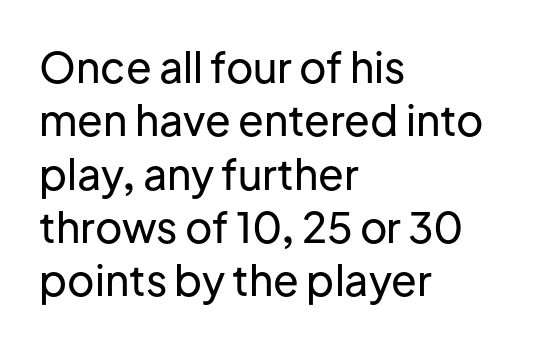
{"serif": "no", "italic": "no", "width": "normal", "stroke_contrast": "low", "x_height": "medium", "monospaced": "no", "underline": "no", "align": "left", "line_spacing": "normal", "line_spacing_ratio": 1.27, "letter_spacing": "normal", "letter_spacing_em": 0.0, "glyph_px": 42}
